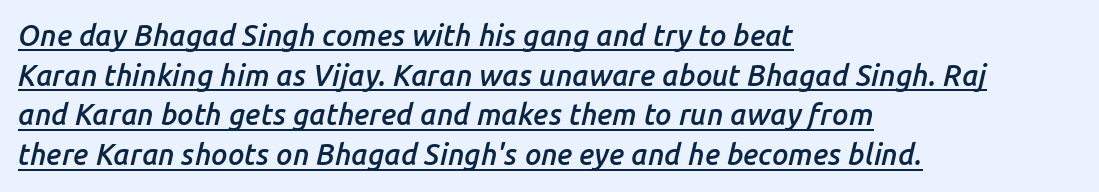
{"italic": "yes", "lean": "right", "slant_degrees": 14, "bold": "semi", "weight": "semibold", "width": "normal", "stroke_contrast": "low", "x_height": "medium", "monospaced": "no", "underline": "yes", "align": "left", "line_spacing": "normal", "line_spacing_ratio": 1.37, "letter_spacing": "normal", "letter_spacing_em": 0.0, "glyph_px": 29}
